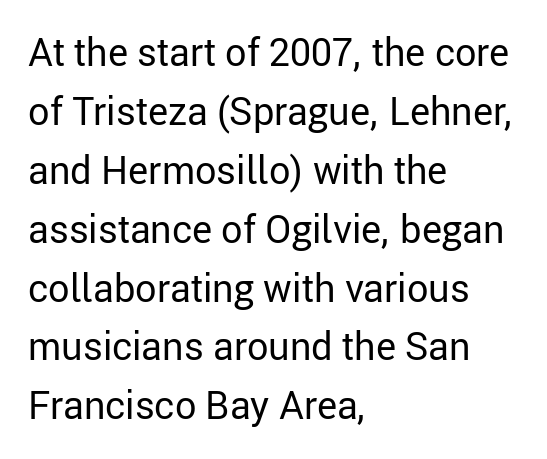
The weight would be labelled regular, book, light, or lighter still. These lines sit exactly where default settings would place them. Characters remain perfectly vertical along every line. The type is set solid horizontally, with unmodified tracking. The typesetter chose a ragged-right arrangement here. Is this a sans? Yes — the strokes have no serifs.
